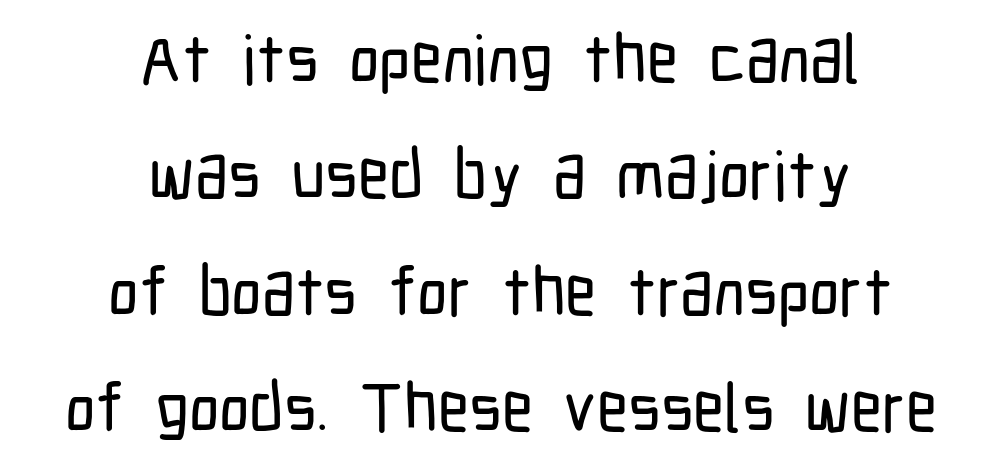
These lines were composed using upright roman letters. Think of a printed novel: that variable character pitch is what you see here. Caption: standard tracking, unaltered. Plain, unruled lines of type. These lines are composed in type without serifs. Each line is balanced around a shared central axis.
